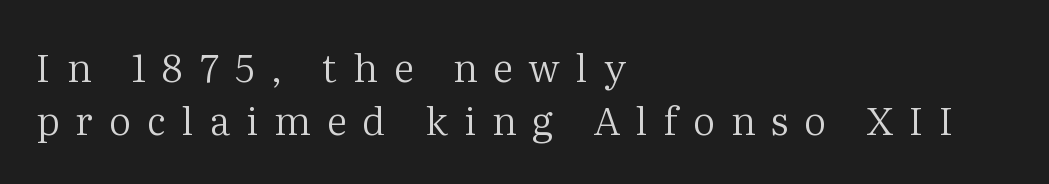
Q: Is the text bold? A: No.
Q: Is the text italic (slanted)? A: No, it is upright.
Q: Is the typeface a serif or a sans-serif typeface? A: Serif.
Q: Is the text underlined? A: No.
Q: How is the paragraph aligned? A: Left-aligned.
Q: Is the spacing between letters normal or unusually wide? A: Unusually wide.
Q: Is the spacing between lines tight, normal or loose? A: Normal.
Q: Width (condensed, normal, or wide)? A: Normal.
Q: Stroke contrast? A: Medium.
Q: x-height? A: Medium.
Q: Monospaced? A: No.
